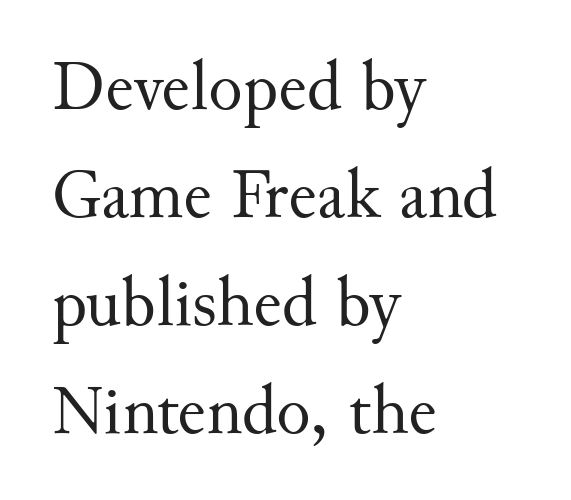
The image shows 71 px regular-weight serif type, upright; set left-aligned, normal line spacing (1.52x), normal letter spacing, not underlined; medium stroke contrast and a small x-height.
